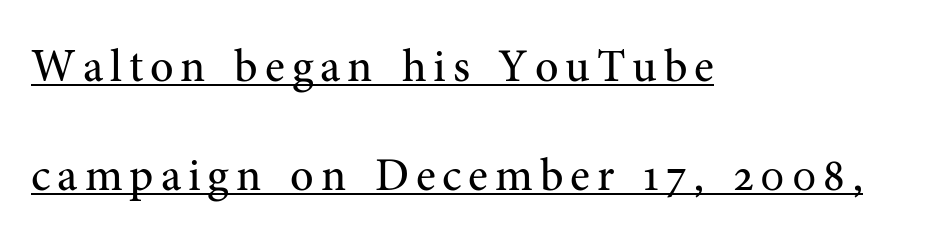
Like a heading marked for emphasis, these lines bear an underscore. Interline gaps are noticeably wide in this sample. The face used here is seriffed, in the tradition of book romans. Do the characters align in a grid? No, the font is proportional. The text block is weighted toward the left margin, trailing off unevenly rightward. Upright lettering throughout.
